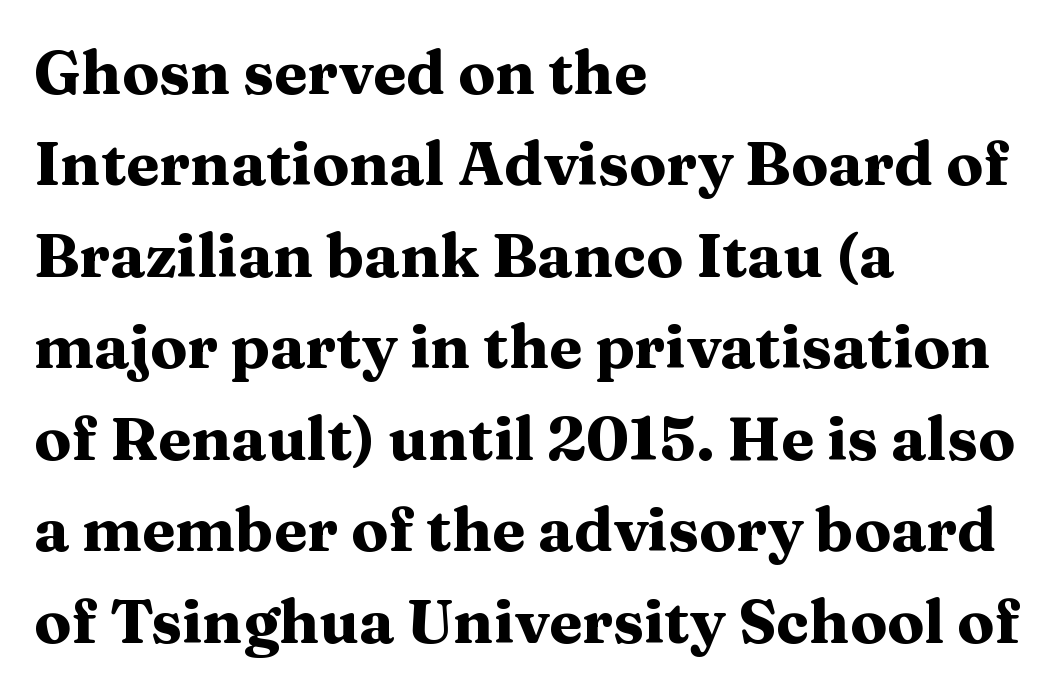
The image shows 61 px heavy, wide serif type, upright; set left-aligned, normal line spacing (1.5x), normal letter spacing, not underlined; medium stroke contrast and a medium x-height.
